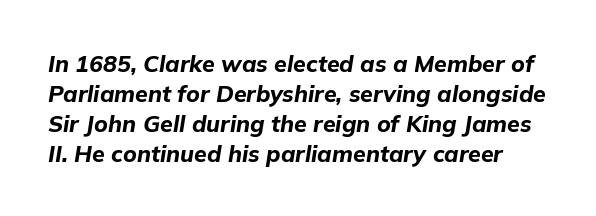
Q: Is the text bold? A: Yes.
Q: Is the text italic (slanted)? A: Yes, it leans right by about 9 degrees.
Q: Is the text underlined? A: No.
Q: Is the spacing between letters normal or unusually wide? A: Normal.
Q: Is the spacing between lines tight, normal or loose? A: Normal.
